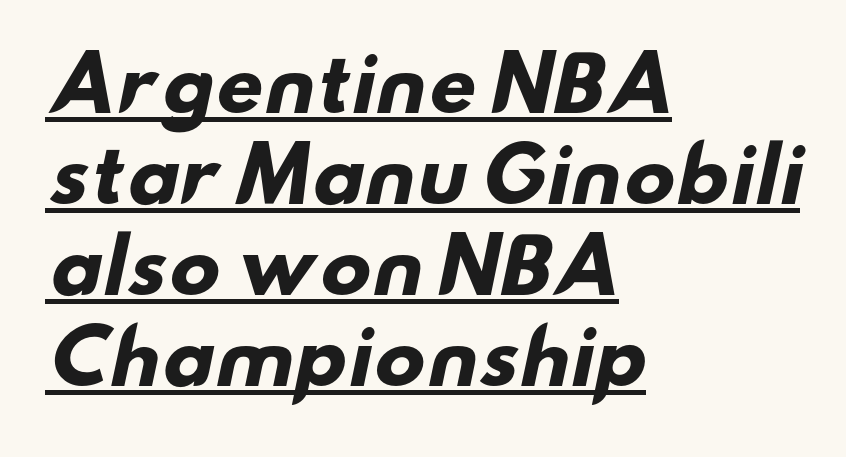
Q: Is the text bold? A: Yes.
Q: Is the typeface a serif or a sans-serif typeface? A: Sans-serif.
Q: Is the text underlined? A: Yes.
Q: How is the paragraph aligned? A: Left-aligned.
Q: Is the spacing between letters normal or unusually wide? A: Normal.
Q: Width (condensed, normal, or wide)? A: Wide.
Q: Stroke contrast? A: Low.
Q: x-height? A: Small.
Q: Monospaced? A: No.
